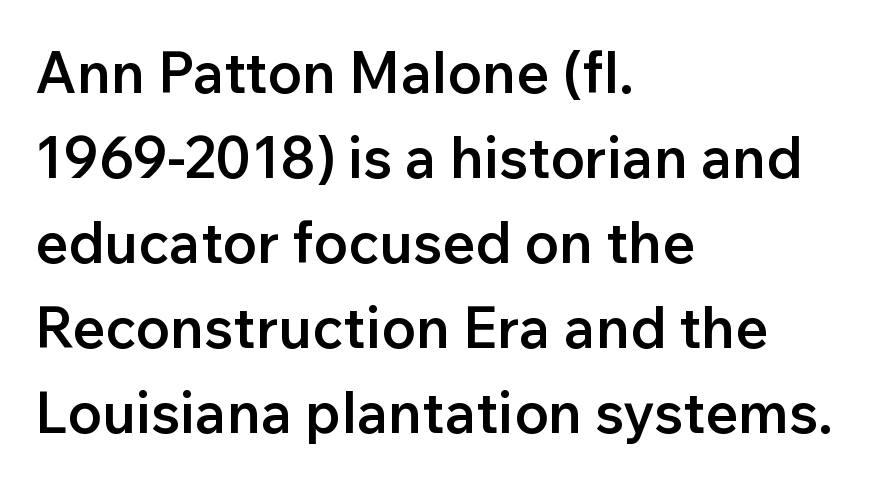
What stands out about the letter spacing? Nothing — it is the standard amount. Is this a fixed-width face? No — the glyphs have proportional, varying widths. The area under the type is left untouched. Regular leading.
